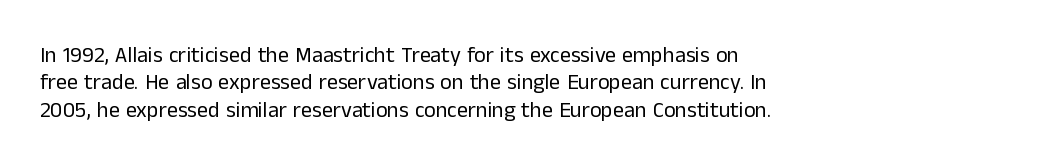
The image shows 22 px text type, upright; set left-aligned, line spacing 1.24x, normal letter spacing, not underlined.
